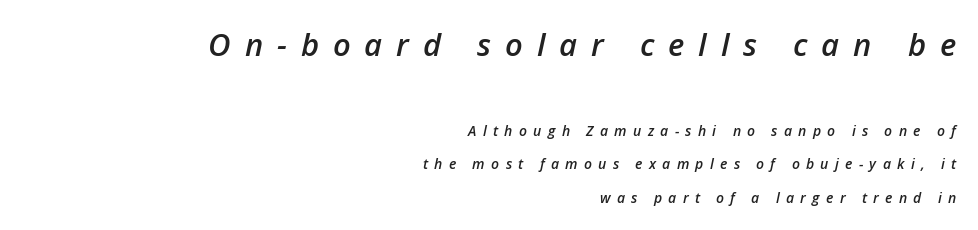
The image shows 31 px semibold type, italic (leaning right); set right-aligned, loose line spacing (2.39x), unusually wide letter spacing (+0.45 em), not underlined; the first (top) block is 2.21x larger; low stroke contrast and a medium x-height.
